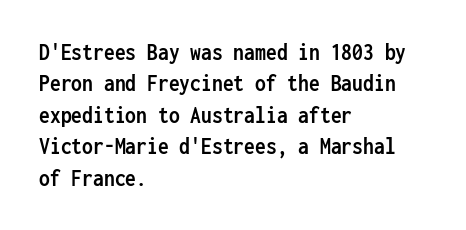
{"italic": "no", "bold": "yes", "underline": "no", "align": "left", "line_spacing": "normal", "line_spacing_ratio": 1.31, "letter_spacing": "normal", "letter_spacing_em": 0.0, "glyph_px": 24}
